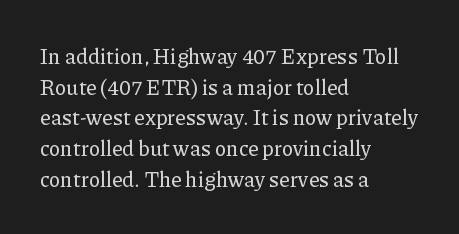
The image shows 21 px text type, upright; set left-aligned, normal line spacing (1.46x), normal letter spacing, not underlined.
